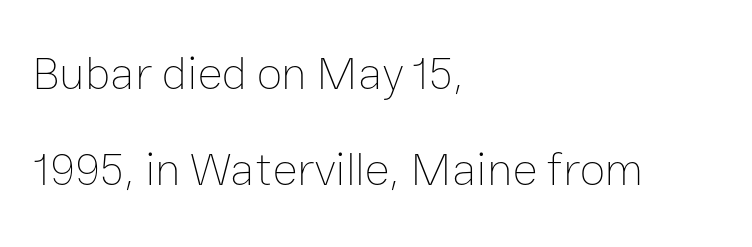
The image shows 47 px thin type, upright; set left-aligned, loose line spacing (2.05x), normal letter spacing, not underlined; low stroke contrast and a medium x-height.
